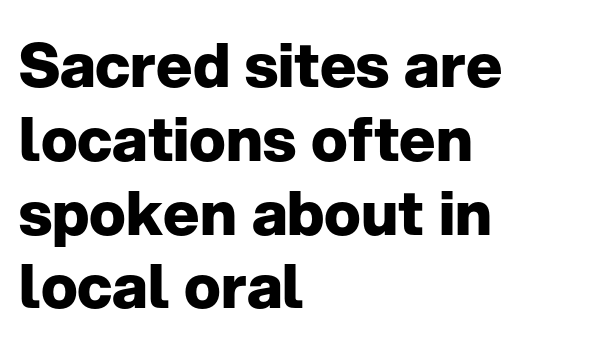
The image shows 61 px heavy sans-serif type, upright; set left-aligned, line spacing 1.21x, normal letter spacing, not underlined; low stroke contrast and a medium x-height.
